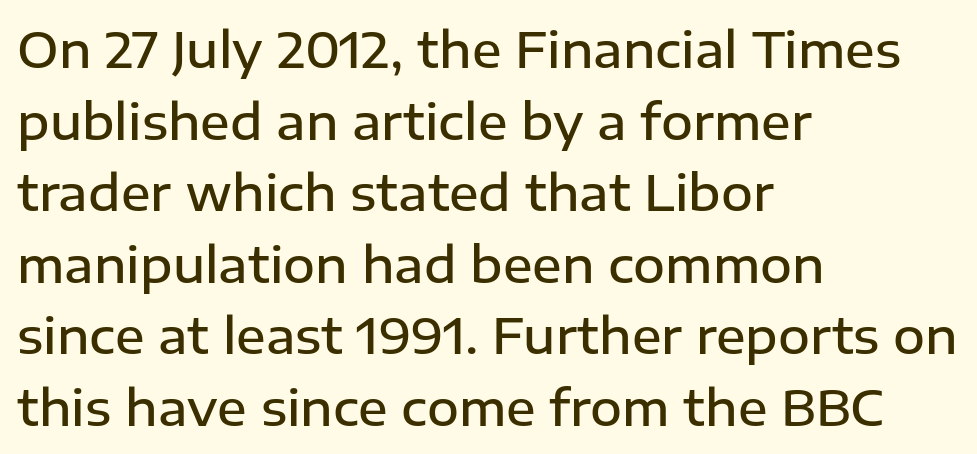
The image shows 49 px semibold sans-serif type, upright; set left-aligned, normal line spacing (1.46x), normal letter spacing, not underlined; low stroke contrast and a medium x-height.
